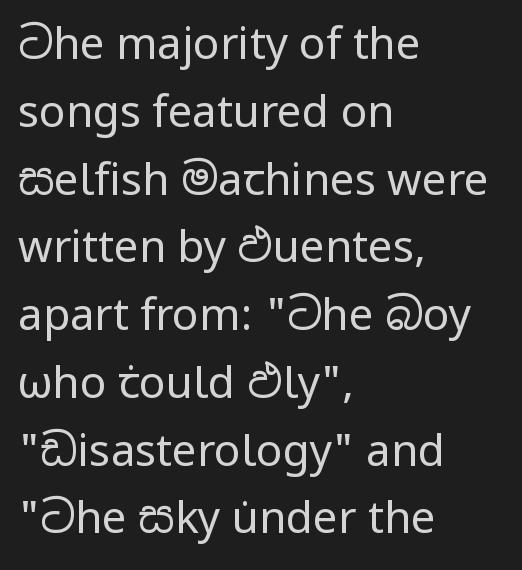
{"serif": "no", "italic": "no", "bold": "no", "weight": "regular", "width": "normal", "stroke_contrast": "low", "x_height": "medium", "monospaced": "no", "underline": "no", "align": "left", "line_spacing": "normal", "line_spacing_ratio": 1.54, "letter_spacing": "normal", "letter_spacing_em": 0.0, "glyph_px": 44}
